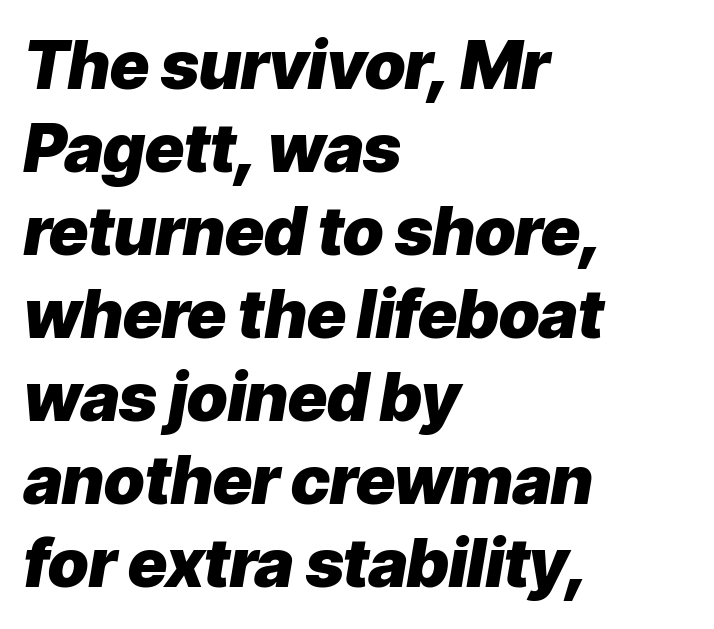
{"italic": "yes", "lean": "right", "slant_degrees": 9, "bold": "yes", "weight": "heavy", "width": "normal", "stroke_contrast": "low", "x_height": "medium", "monospaced": "no", "underline": "no", "align": "left", "line_spacing_ratio": 1.24, "letter_spacing": "normal", "letter_spacing_em": 0.0, "glyph_px": 67}
